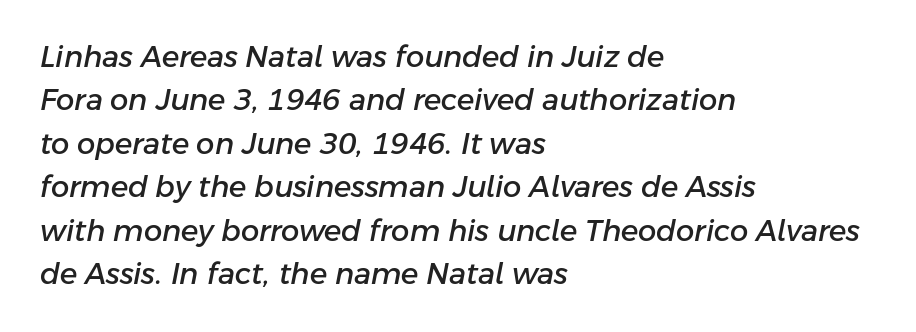
{"italic": "yes", "lean": "right", "slant_degrees": 11, "width": "normal", "stroke_contrast": "low", "x_height": "medium", "monospaced": "no", "underline": "no", "align": "left", "line_spacing": "normal", "line_spacing_ratio": 1.5, "letter_spacing": "normal", "letter_spacing_em": 0.0, "glyph_px": 29}
